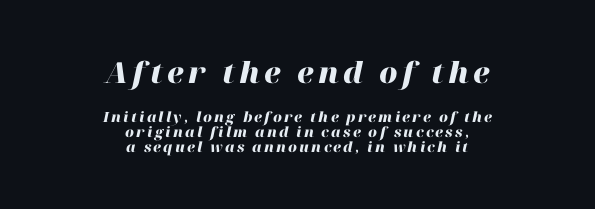
Does the lettering tilt? It does — this is italic. The space beneath each line is pristine and unruled. A full-strength bold gives these letters their thick strokes. Do the characters align in a grid? No, the font is proportional.
